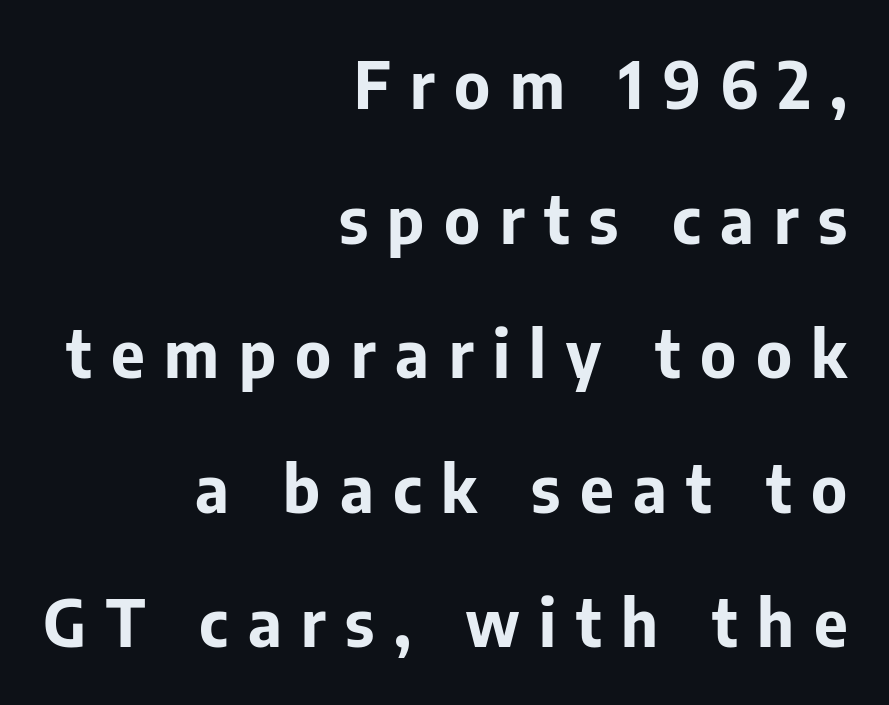
The image shows 65 px bold sans-serif type, upright; set right-aligned, loose line spacing (2.07x), unusually wide letter spacing (+0.3 em), not underlined; low stroke contrast and a medium x-height.
